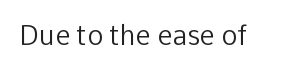
Has an underline been added? It has not. The type is set solid horizontally, with unmodified tracking. The characters are drawn with everyday or finer stroke widths. Every character sits straight up, as roman type does.
